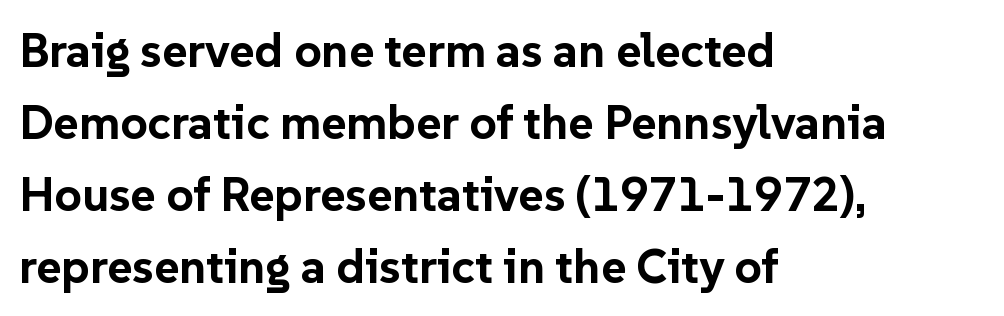
{"serif": "no", "italic": "no", "bold": "yes", "weight": "bold", "width": "normal", "stroke_contrast": "low", "x_height": "medium", "monospaced": "no", "underline": "no", "align": "left", "line_spacing": "normal", "line_spacing_ratio": 1.5, "letter_spacing": "normal", "letter_spacing_em": 0.0, "glyph_px": 48}
